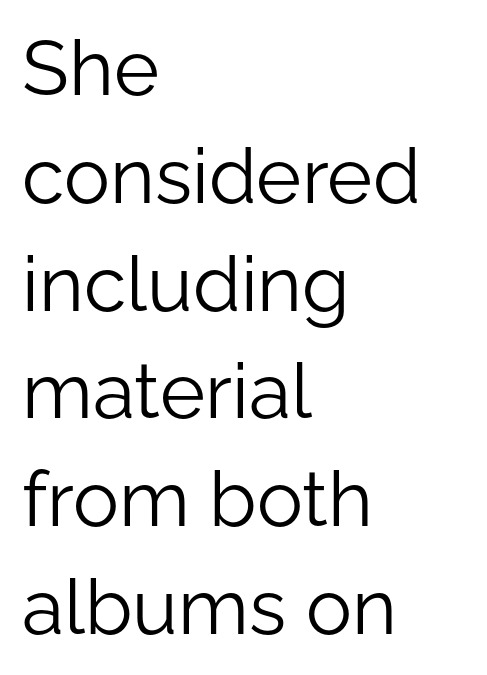
The passage is arranged the way most books set body copy — flush left. This is sans-serif lettering, the kind often seen on screens and signage. Designer's note — italics off, roman on. Lines of text with bare space underneath. The face used here is proportionally spaced, like ordinary book or web type.
